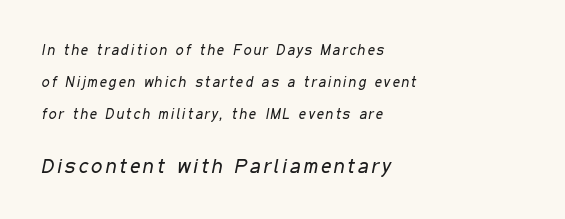
Q: Is the text bold? A: No.
Q: Is the text italic (slanted)? A: Yes, it leans right by about 11 degrees.
Q: Is the text underlined? A: No.
Q: How is the paragraph aligned? A: Left-aligned.
Q: Is the spacing between lines tight, normal or loose? A: Loose.
Q: Which block of text is set in a larger size, the first (top) or the second (bottom)? A: The second (bottom) one.
